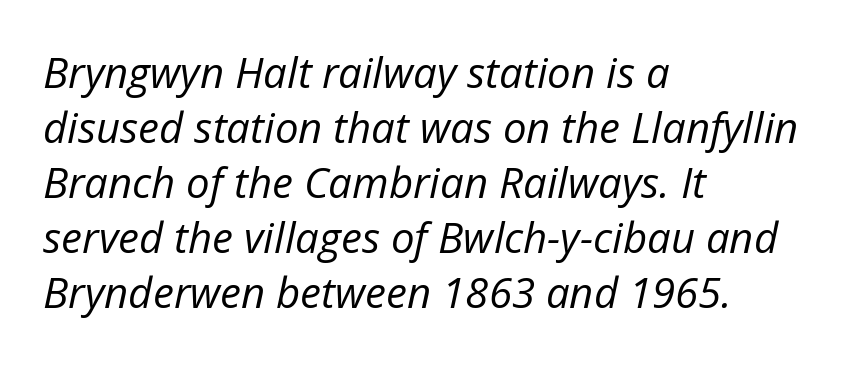
{"italic": "yes", "lean": "right", "slant_degrees": 12, "bold": "no", "weight": "regular", "width": "normal", "stroke_contrast": "low", "x_height": "medium", "monospaced": "no", "underline": "no", "align": "left", "line_spacing": "normal", "line_spacing_ratio": 1.31, "letter_spacing": "normal", "letter_spacing_em": 0.0, "glyph_px": 42}
